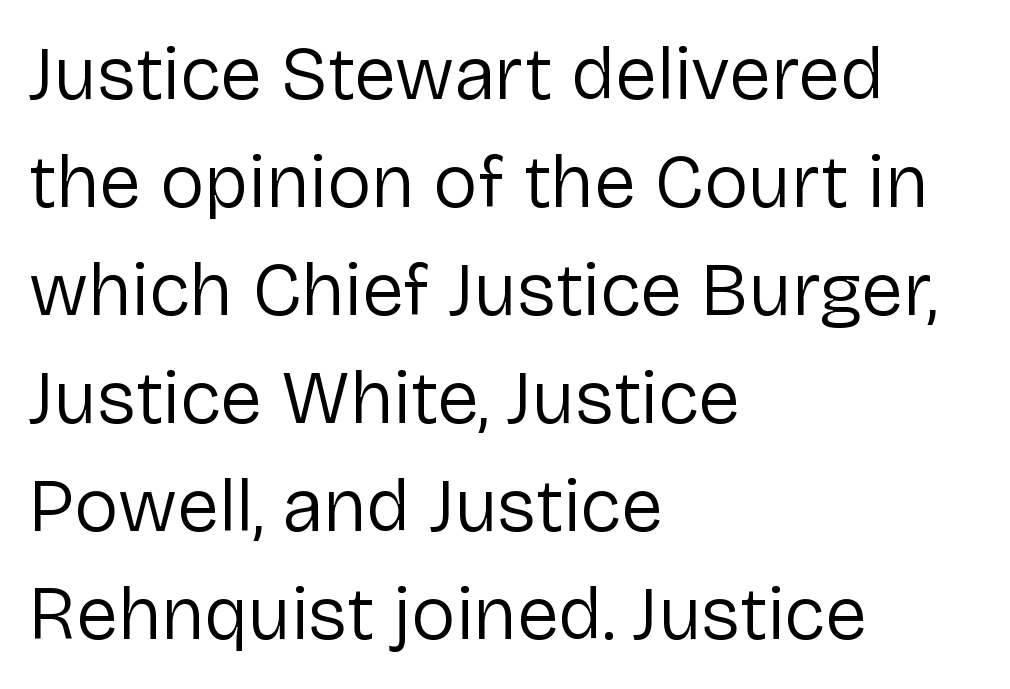
{"serif": "no", "italic": "no", "bold": "no", "weight": "regular", "width": "normal", "stroke_contrast": "low", "x_height": "medium", "monospaced": "no", "underline": "no", "align": "left", "line_spacing": "normal", "line_spacing_ratio": 1.44, "letter_spacing": "normal", "letter_spacing_em": 0.0, "glyph_px": 75}
